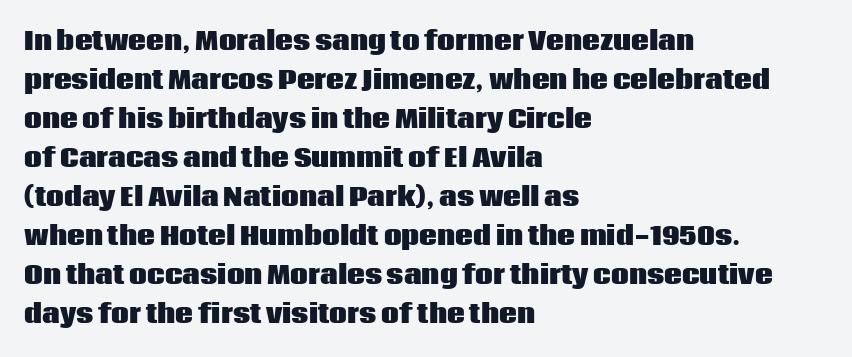
Vertical strokes here are truly vertical. In terms of letterspacing, this is plain default setting. This block has exactly the height ordinary leading produces. Pretty heavy lettering here — definitely bold.
